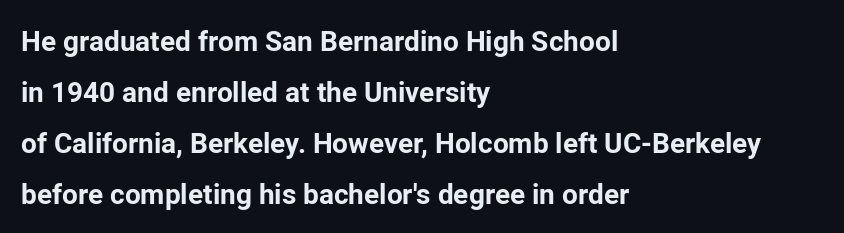
The image shows 28 px bold sans-serif type, upright; set left-aligned, line spacing 1.82x, normal letter spacing, not underlined; low stroke contrast and a medium x-height.
